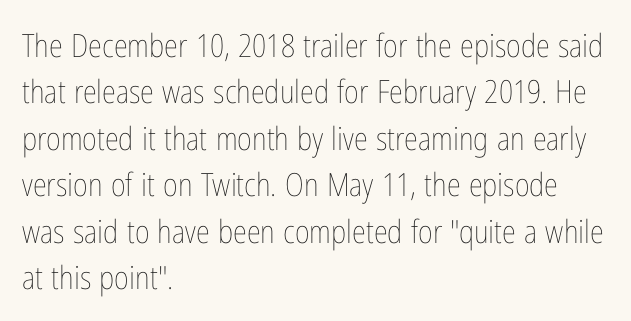
{"italic": "no", "bold": "no", "weight": "thin", "width": "condensed", "stroke_contrast": "low", "x_height": "medium", "monospaced": "no", "underline": "no", "align": "left", "line_spacing": "normal", "line_spacing_ratio": 1.45, "letter_spacing": "normal", "letter_spacing_em": 0.0, "glyph_px": 32}
